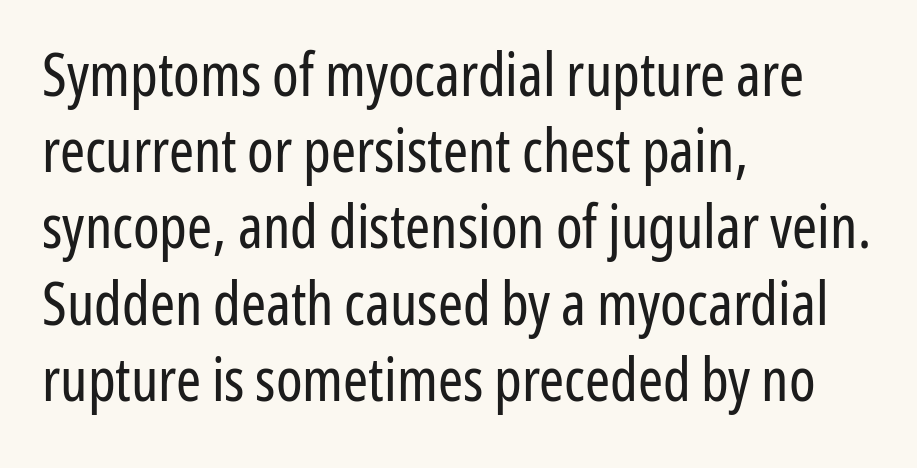
The image shows 60 px regular-weight, condensed sans-serif type, upright; set left-aligned, normal line spacing (1.27x), normal letter spacing, not underlined; low stroke contrast and a medium x-height.
